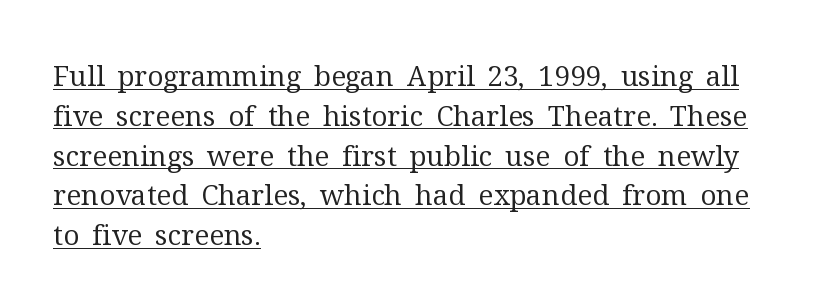
{"serif": "yes", "italic": "no", "bold": "no", "weight": "regular", "width": "normal", "stroke_contrast": "medium", "x_height": "medium", "monospaced": "no", "underline": "yes", "align": "left", "line_spacing": "normal", "line_spacing_ratio": 1.42, "letter_spacing": "normal", "letter_spacing_em": 0.0, "glyph_px": 28}
